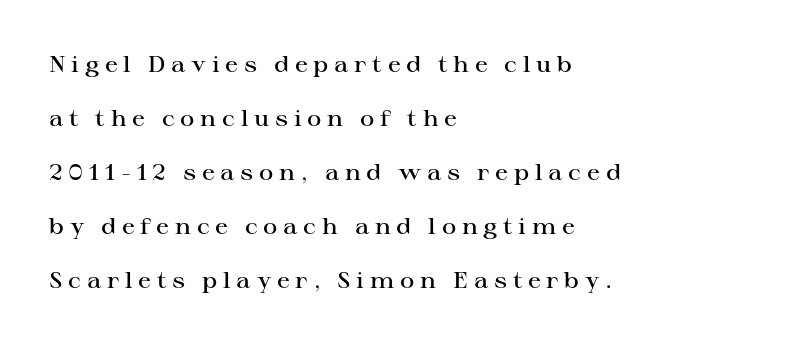
Q: Is the text bold? A: Semi-bold.
Q: Is the text italic (slanted)? A: No, it is upright.
Q: Is the text underlined? A: No.
Q: How is the paragraph aligned? A: Left-aligned.
Q: Is the spacing between letters normal or unusually wide? A: Unusually wide.
Q: Is the spacing between lines tight, normal or loose? A: Loose.
